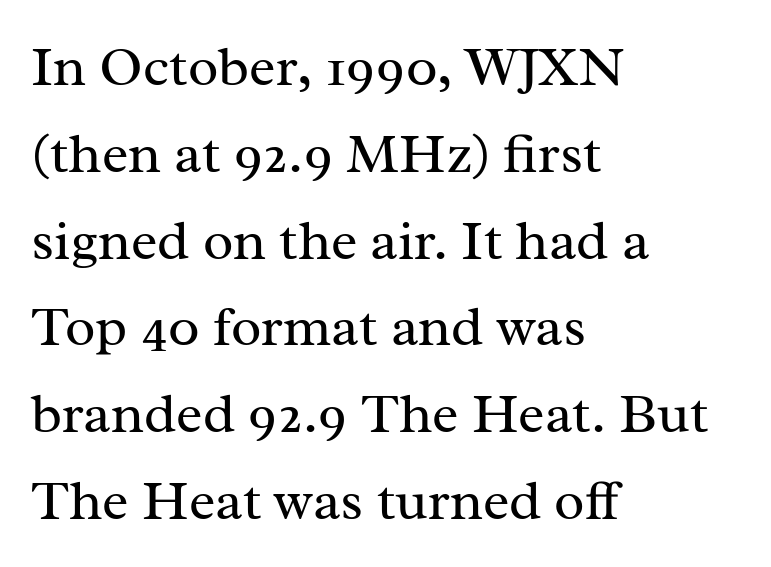
The image shows 56 px regular-weight serif type, upright; set left-aligned, normal line spacing (1.55x), normal letter spacing, not underlined; medium stroke contrast and a medium x-height.
